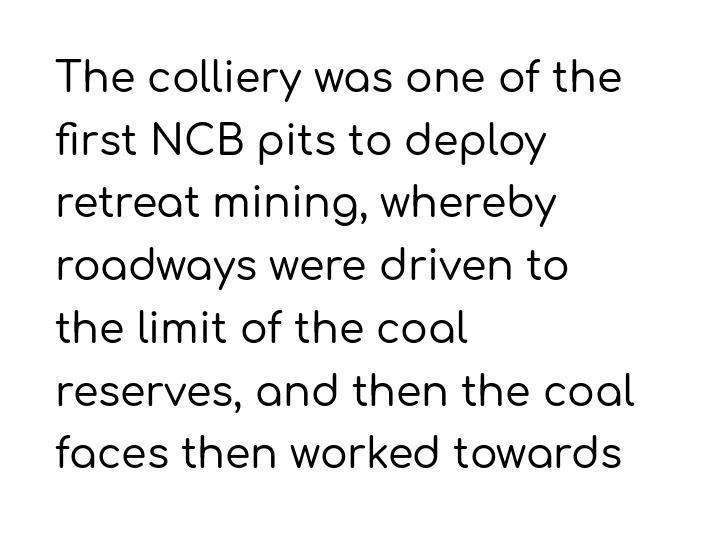
Q: Is the text italic (slanted)? A: No, it is upright.
Q: Is the typeface a serif or a sans-serif typeface? A: Sans-serif.
Q: Is the text underlined? A: No.
Q: How is the paragraph aligned? A: Left-aligned.
Q: Is the spacing between letters normal or unusually wide? A: Normal.
Q: Is the spacing between lines tight, normal or loose? A: Normal.
Q: Width (condensed, normal, or wide)? A: Normal.
Q: Stroke contrast? A: Low.
Q: x-height? A: Medium.
Q: Monospaced? A: No.
